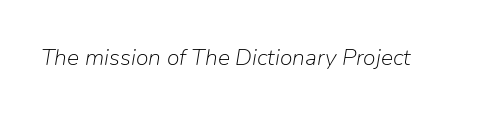
{"italic": "yes", "lean": "right", "slant_degrees": 9, "bold": "no", "underline": "no", "letter_spacing": "normal", "letter_spacing_em": 0.0, "glyph_px": 23}
